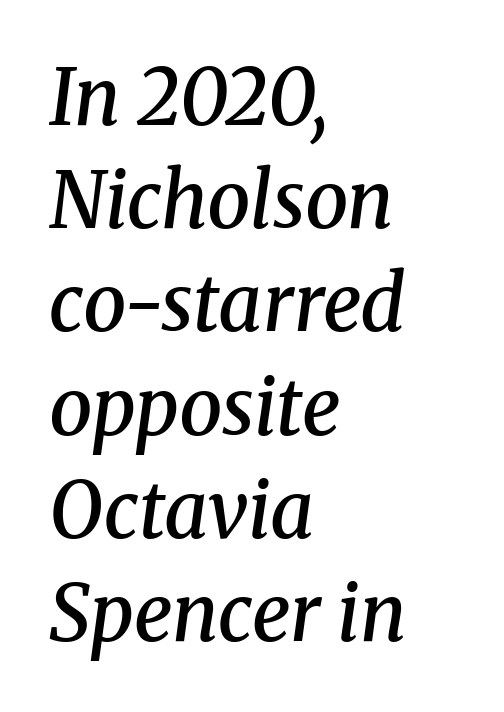
{"serif": "yes", "italic": "yes", "lean": "right", "slant_degrees": 8, "bold": "semi", "weight": "semibold", "width": "normal", "stroke_contrast": "medium", "x_height": "medium", "monospaced": "no", "underline": "no", "align": "left", "line_spacing": "normal", "line_spacing_ratio": 1.34, "letter_spacing": "normal", "letter_spacing_em": 0.0, "glyph_px": 77}
